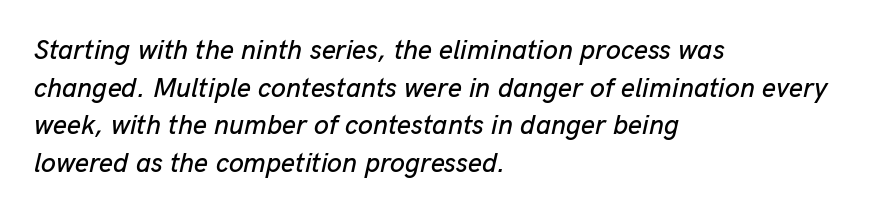
Between one letter and the next there's only the usual sliver of space. The block of text has a typical density, with ordinary space between rows. Leftover space on each line is placed entirely after the last word. An italicized treatment has been applied to the whole sample. Check under the words: just untouched page.
